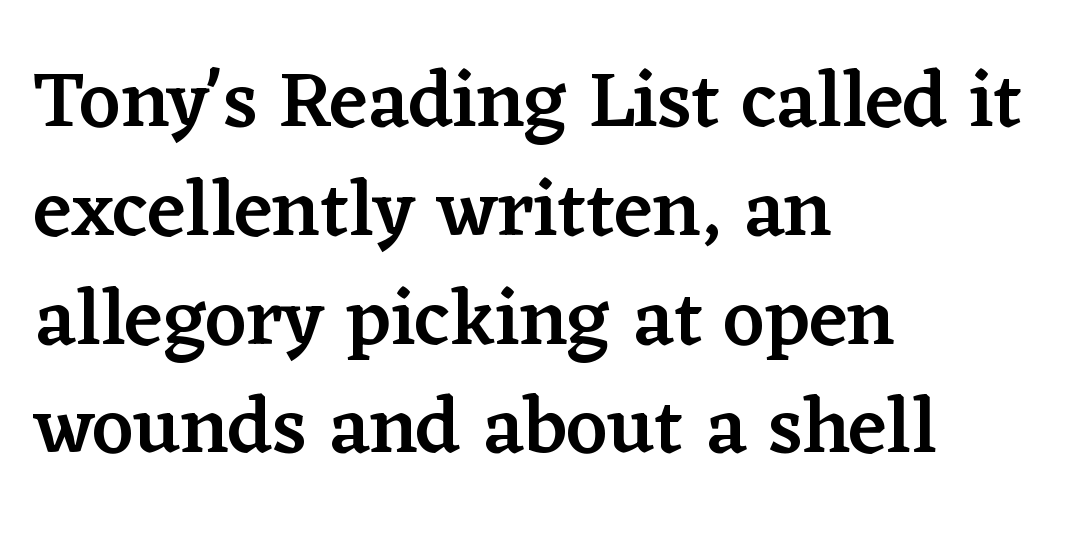
The image shows 80 px semibold serif type, upright; set left-aligned, normal line spacing (1.36x), normal letter spacing, not underlined; low stroke contrast and a medium x-height.
